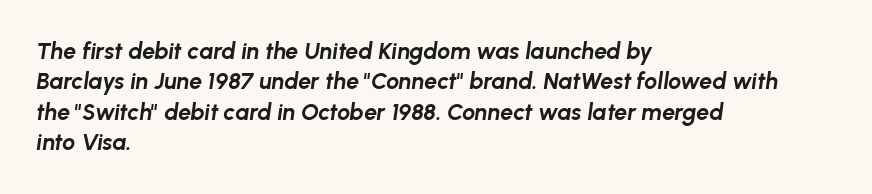
{"italic": "yes", "lean": "right", "slant_degrees": 8, "bold": "yes", "underline": "no", "align": "left", "line_spacing": "normal", "line_spacing_ratio": 1.32, "letter_spacing": "normal", "letter_spacing_em": 0.0, "glyph_px": 23}
